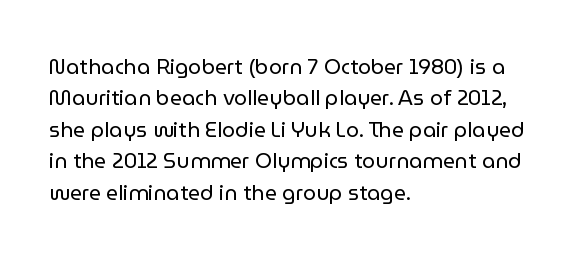
Q: Is the text bold? A: No.
Q: Is the text italic (slanted)? A: No, it is upright.
Q: Is the text underlined? A: No.
Q: How is the paragraph aligned? A: Left-aligned.
Q: Is the spacing between letters normal or unusually wide? A: Normal.
Q: Is the spacing between lines tight, normal or loose? A: Normal.
